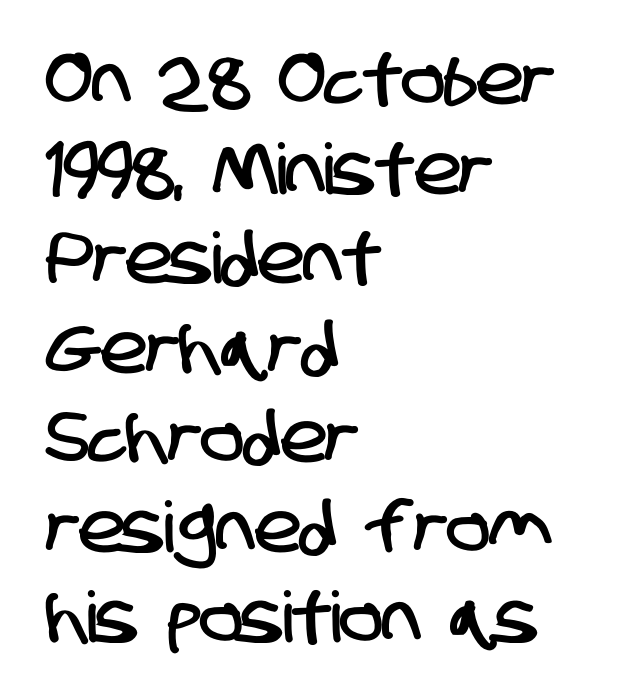
{"serif": "no", "width": "condensed", "stroke_contrast": "low", "x_height": "large", "monospaced": "no", "underline": "no", "align": "left", "line_spacing": "normal", "line_spacing_ratio": 1.28, "letter_spacing": "normal", "letter_spacing_em": 0.0, "glyph_px": 70}
